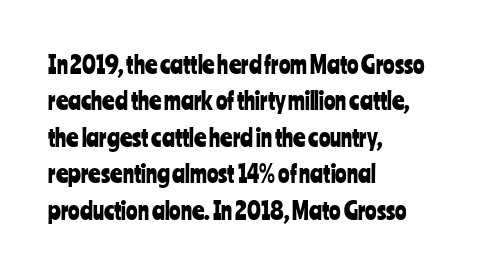
{"italic": "no", "underline": "no", "align": "left", "line_spacing": "normal", "line_spacing_ratio": 1.52, "letter_spacing": "normal", "letter_spacing_em": 0.0, "glyph_px": 24}
